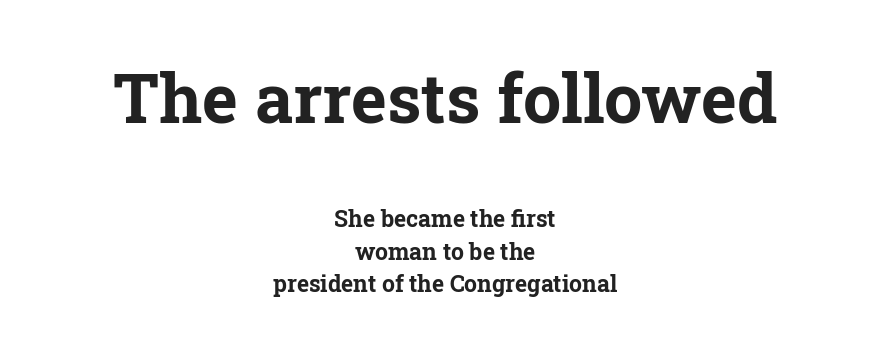
The image shows 68 px bold serif type, upright; set centered, normal line spacing (1.42x), normal letter spacing, not underlined; the first (top) block is 2.96x larger; low stroke contrast and a medium x-height.
